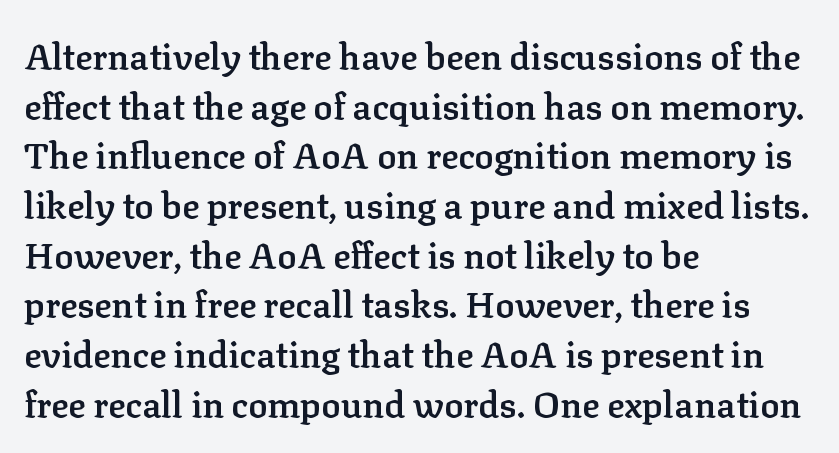
Q: Is the text bold? A: Semi-bold.
Q: Is the text italic (slanted)? A: No, it is upright.
Q: Is the typeface a serif or a sans-serif typeface? A: Serif.
Q: Is the text underlined? A: No.
Q: How is the paragraph aligned? A: Left-aligned.
Q: Is the spacing between letters normal or unusually wide? A: Normal.
Q: Is the spacing between lines tight, normal or loose? A: Normal.
Q: Width (condensed, normal, or wide)? A: Normal.
Q: Stroke contrast? A: Low.
Q: x-height? A: Medium.
Q: Monospaced? A: No.
